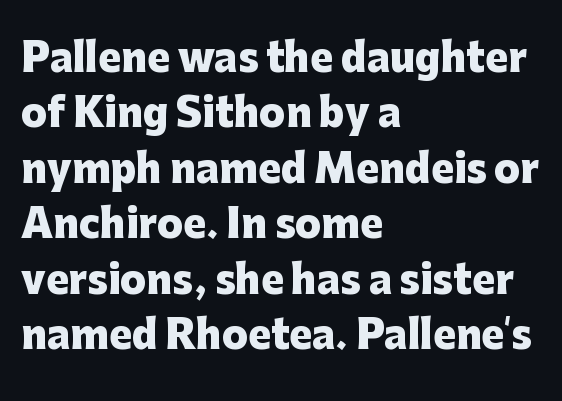
{"serif": "no", "italic": "no", "bold": "yes", "weight": "heavy", "width": "normal", "stroke_contrast": "low", "x_height": "medium", "monospaced": "no", "underline": "no", "align": "left", "line_spacing": "normal", "line_spacing_ratio": 1.46, "letter_spacing": "normal", "letter_spacing_em": 0.0, "glyph_px": 38}
